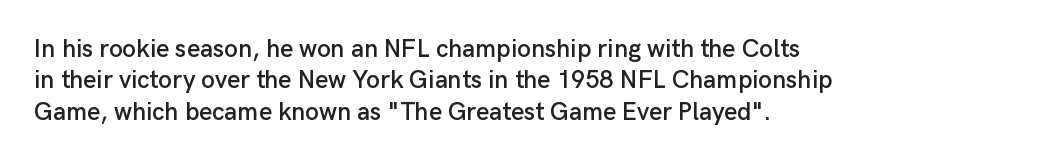
The image shows 25 px text type, upright; set left-aligned, normal line spacing (1.26x), normal letter spacing, not underlined.
